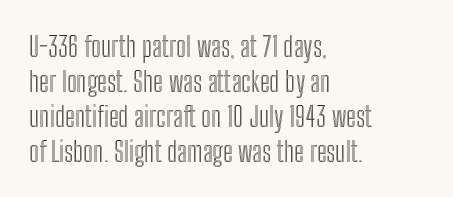
{"italic": "no", "width": "condensed", "x_height": "medium", "monospaced": "no", "underline": "no", "align": "left", "line_spacing": "normal", "line_spacing_ratio": 1.25, "letter_spacing": "normal", "letter_spacing_em": 0.0, "glyph_px": 28}
